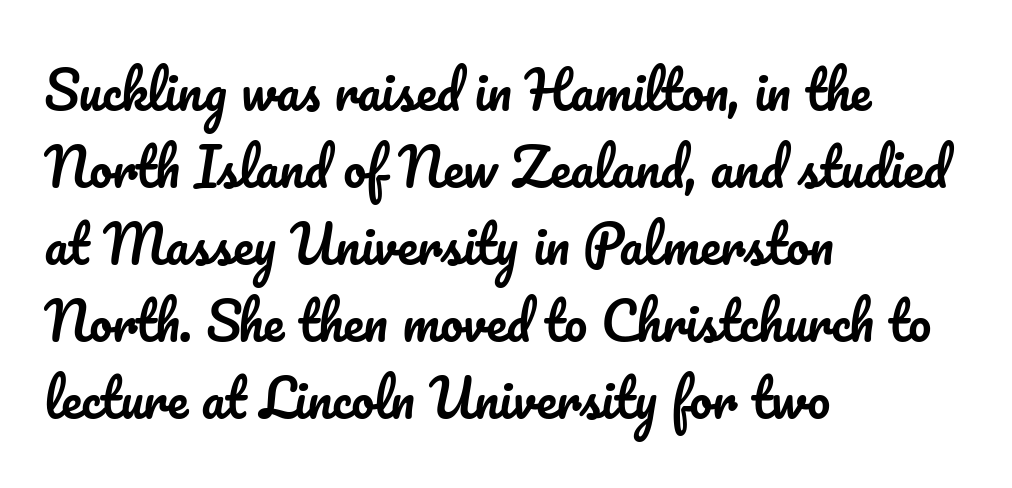
The horizontal fit of the characters is conventional and even. Where is the straight margin? On the left. Underline: absent. The passage shown is typed in a proportional face where columns would drift.
